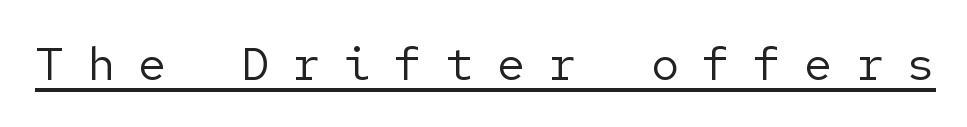
The image shows 47 px regular-weight sans-serif type, upright; set unusually wide letter spacing (+0.49 em), underlined; low stroke contrast and a medium x-height.
